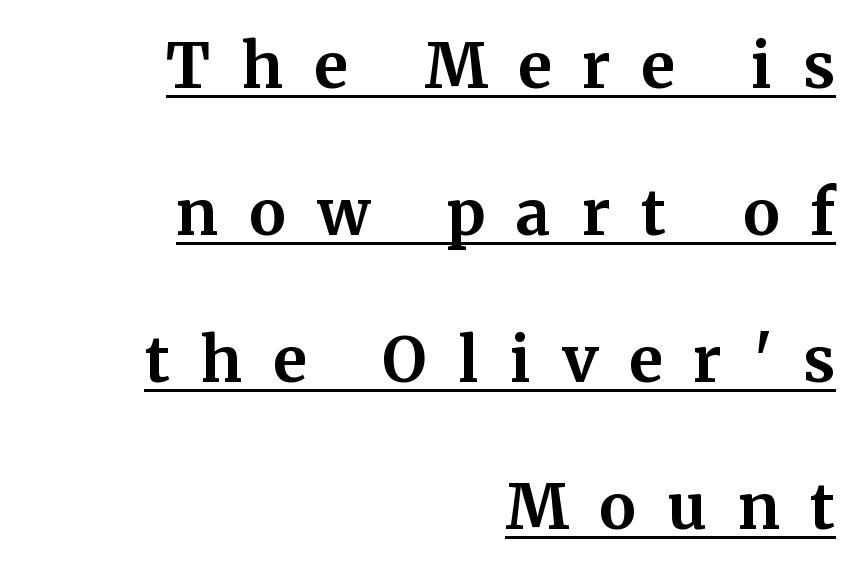
{"serif": "yes", "italic": "no", "bold": "yes", "weight": "bold", "width": "normal", "stroke_contrast": "medium", "x_height": "medium", "monospaced": "no", "underline": "yes", "align": "right", "line_spacing": "loose", "line_spacing_ratio": 2.37, "letter_spacing": "wide", "letter_spacing_em": 0.5, "glyph_px": 62}
